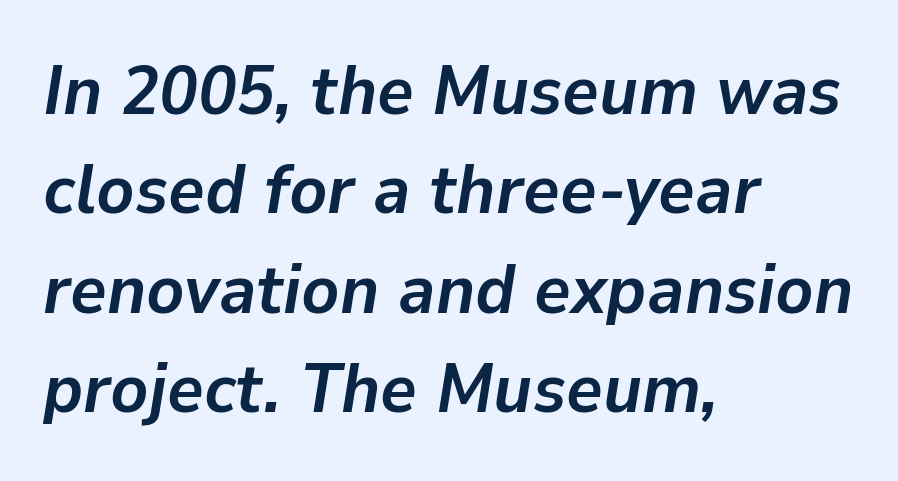
Q: Is the text bold? A: Yes.
Q: Is the text italic (slanted)? A: Yes, it leans right by about 9 degrees.
Q: Is the text underlined? A: No.
Q: How is the paragraph aligned? A: Left-aligned.
Q: Is the spacing between letters normal or unusually wide? A: Normal.
Q: Is the spacing between lines tight, normal or loose? A: Normal.
Q: Width (condensed, normal, or wide)? A: Normal.
Q: Stroke contrast? A: Low.
Q: x-height? A: Medium.
Q: Monospaced? A: No.
